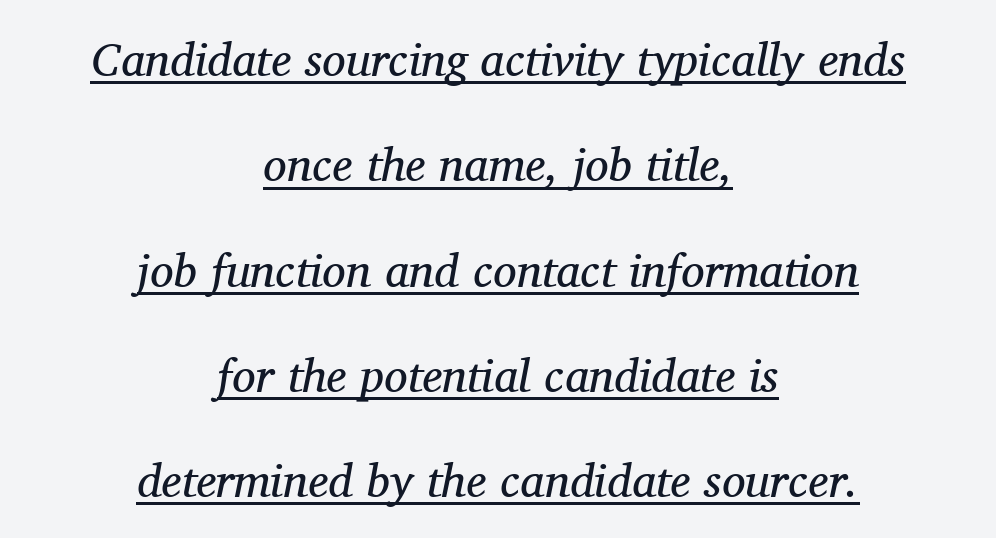
Q: Is the text bold? A: No.
Q: Is the text italic (slanted)? A: Yes, it leans right by about 11 degrees.
Q: Is the typeface a serif or a sans-serif typeface? A: Serif.
Q: Is the text underlined? A: Yes.
Q: How is the paragraph aligned? A: Centered.
Q: Is the spacing between letters normal or unusually wide? A: Normal.
Q: Is the spacing between lines tight, normal or loose? A: Loose.
Q: Width (condensed, normal, or wide)? A: Normal.
Q: Stroke contrast? A: Medium.
Q: x-height? A: Medium.
Q: Monospaced? A: No.
